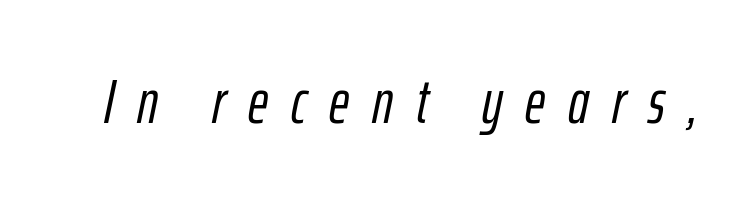
The face used here is proportionally spaced, like ordinary book or web type. The horizontal fit of the characters is loose and conspicuously gappy. The rendering applies a slant to the glyphs. Type without underlining.
